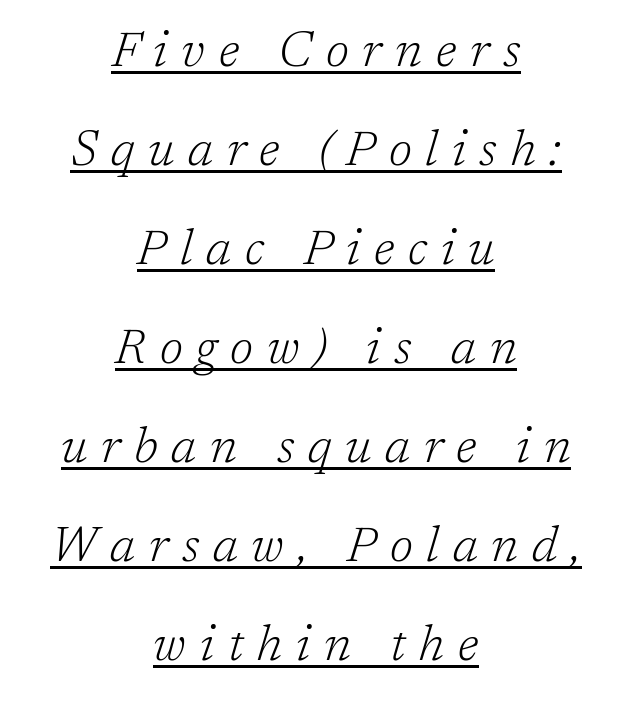
The image shows 49 px light serif type, italic (leaning right); set centered, loose line spacing (2.02x), unusually wide letter spacing (+0.28 em), underlined; low stroke contrast and a medium x-height.
